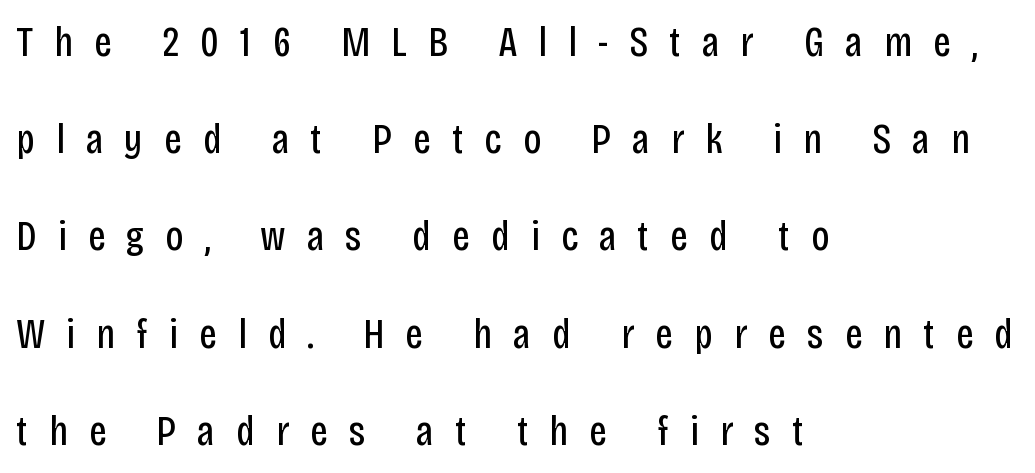
Q: Is the text bold? A: No.
Q: Is the text italic (slanted)? A: No, it is upright.
Q: Is the typeface a serif or a sans-serif typeface? A: Sans-serif.
Q: Is the text underlined? A: No.
Q: How is the paragraph aligned? A: Left-aligned.
Q: Is the spacing between letters normal or unusually wide? A: Unusually wide.
Q: Is the spacing between lines tight, normal or loose? A: Loose.
Q: Width (condensed, normal, or wide)? A: Condensed.
Q: Stroke contrast? A: Low.
Q: x-height? A: Large.
Q: Monospaced? A: No.
